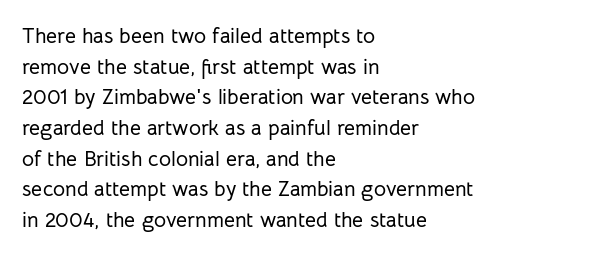
Style check: upright. Quick note: interline space is typical. This sample uses plain, unmodified letter spacing. In CSS terms this would be text-align: left.
